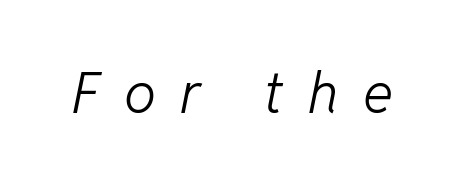
The image shows 57 px light type, italic (leaning right); set unusually wide letter spacing (+0.43 em), not underlined; low stroke contrast and a medium x-height.
